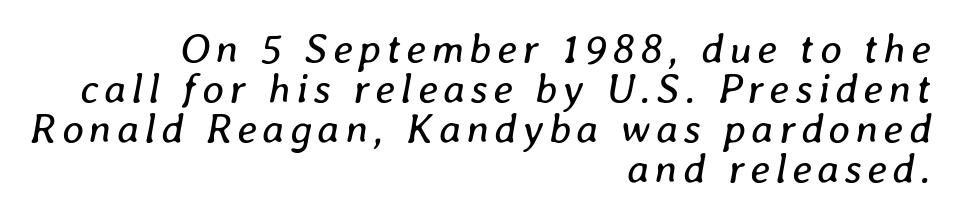
Q: Is the text bold? A: No.
Q: Is the text italic (slanted)? A: Yes, it leans right by about 8 degrees.
Q: Is the text underlined? A: No.
Q: How is the paragraph aligned? A: Right-aligned.
Q: Is the spacing between lines tight, normal or loose? A: Tight.
Q: Width (condensed, normal, or wide)? A: Normal.
Q: Stroke contrast? A: Low.
Q: x-height? A: Medium.
Q: Monospaced? A: No.
